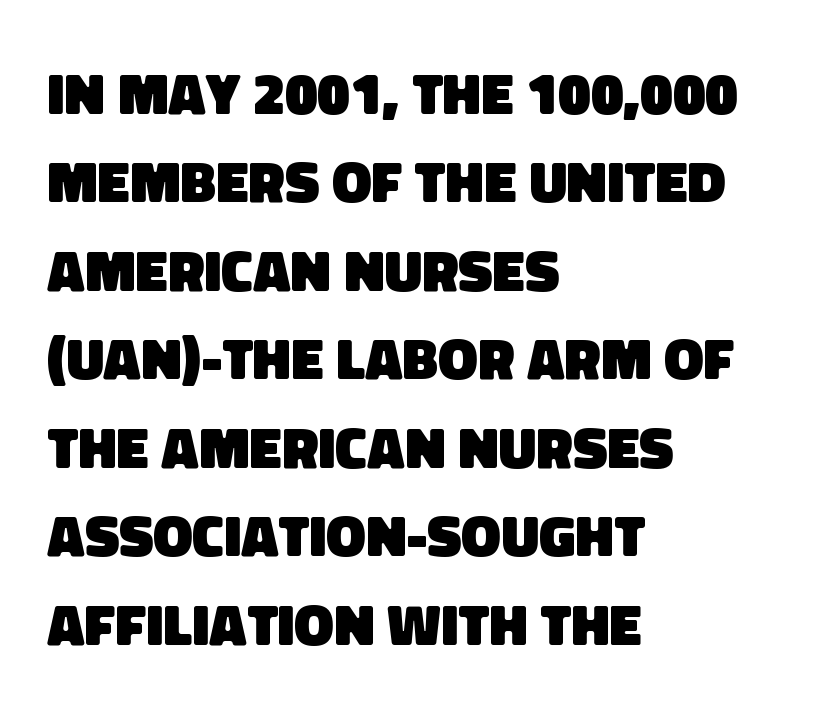
The image shows 59 px heavy sans-serif type; set left-aligned, normal line spacing (1.5x), normal letter spacing, not underlined; low stroke contrast and a large x-height.
